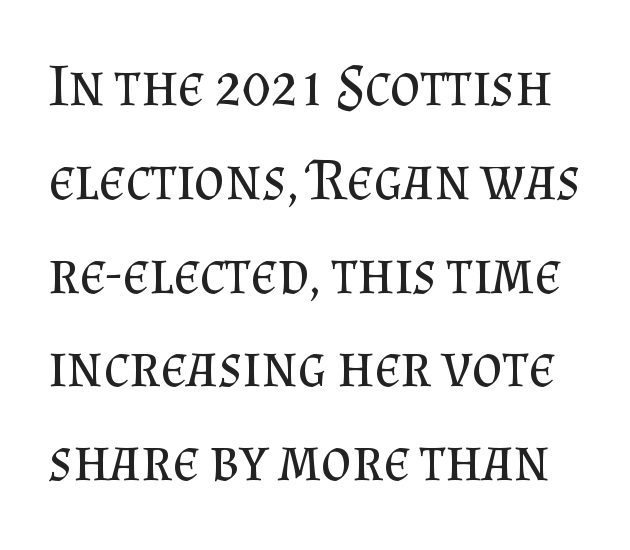
The image shows 59 px regular-weight serif type, upright; set normal line spacing (1.59x), normal letter spacing, not underlined; medium stroke contrast and a small x-height.
